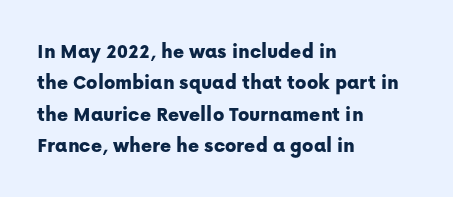
The image shows 21 px text type, upright; set left-aligned, normal line spacing (1.5x), normal letter spacing, not underlined.
